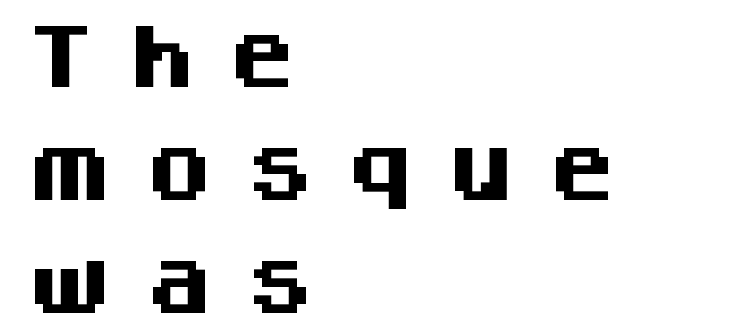
Compared with typical body copy, the letter spacing here is much looser. The passage is arranged the way most books set body copy — flush left. Every character sits straight up, as roman type does. The characters look thick and weighty, a clear bold. This sample has the flowing, uneven cadence of proportional lettering.
